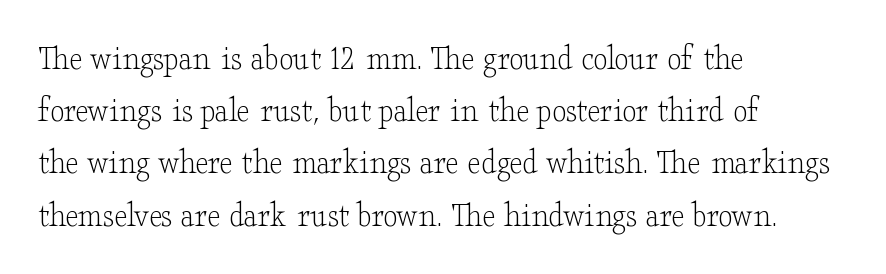
Rows of type keep a routine distance in the vertical direction. If you drew a ruler down the left edge, every line would touch it. Descender tails drop into unmarked territory. Upright lettering throughout. Weight: in the light-to-regular range. The rendering uses natural spacing where letterforms have individual widths.
